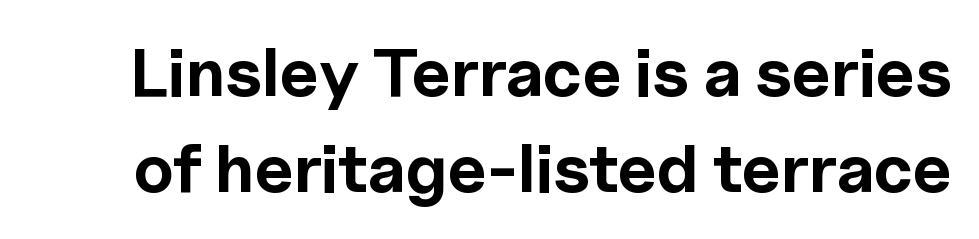
Honestly, there is no underline to notice here at all. Here the designer chose a conventional face with non-uniform glyph widths. Observe the absence of serifs on each vertical stroke in this sample. Compared with typical paragraphs, the rows here are spaced about the same. In terms of letterspacing, this is plain default setting. This is roman type, the default non-slanted kind.
